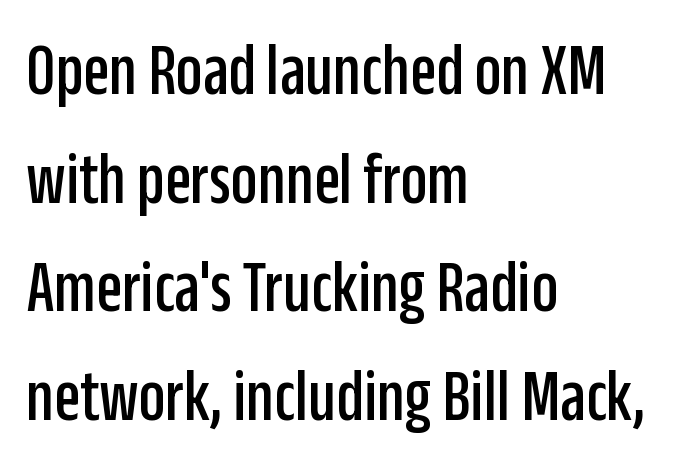
The image shows 75 px condensed sans-serif type, upright; set left-aligned, normal line spacing (1.45x), normal letter spacing, not underlined; low stroke contrast and a large x-height.
